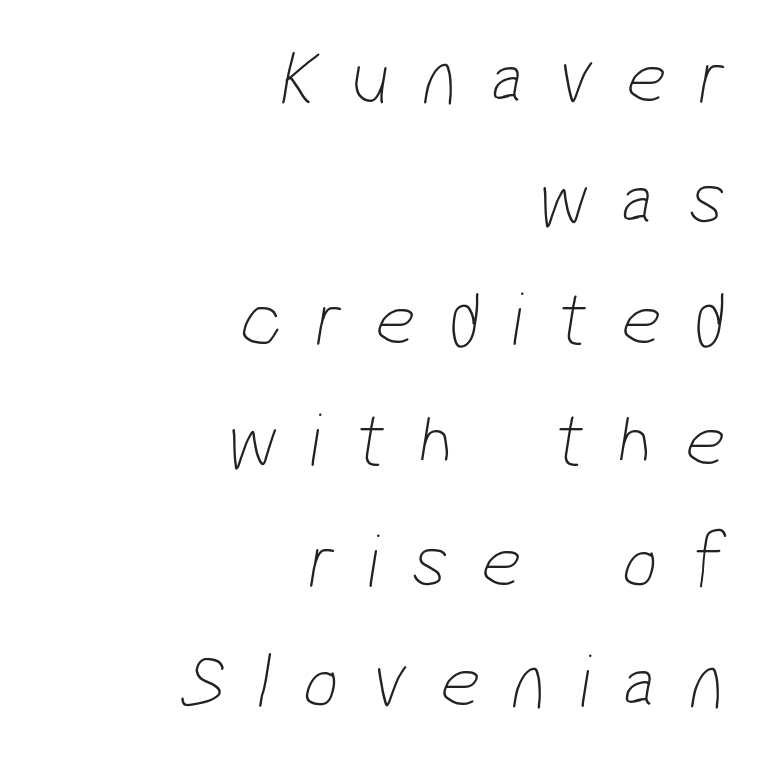
These lines are rendered in a variable-pitch font. To sum up the face: it is a sans, with no serifs. Reading down the block, your eye finds every line finishing at a fixed right position. A quiet, ordinary-to-light weight characterises the typeface. Lines of text with bare space underneath.
